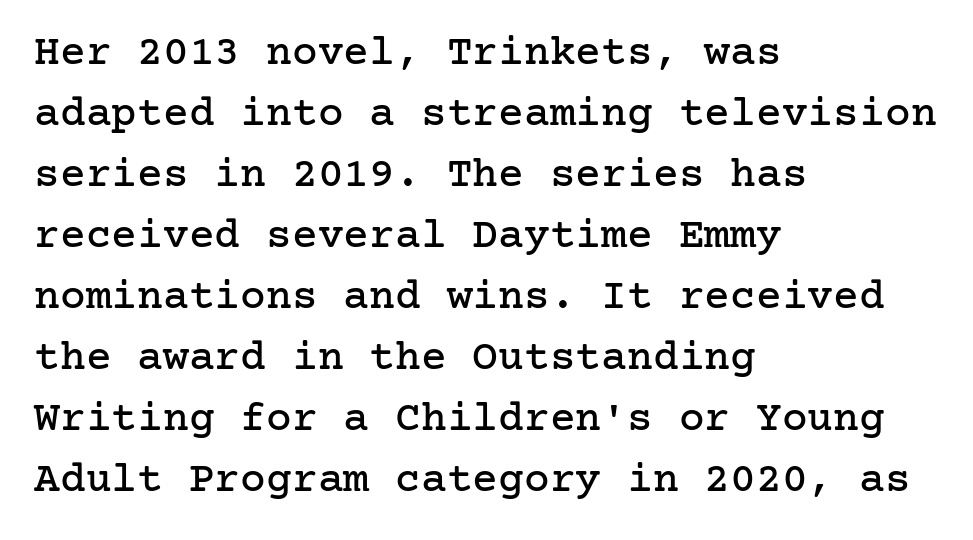
This sample uses an upright cut, with every glyph sitting square on the baseline. This sample is left-justified, so line endings fall wherever the words run out. Is this a sans? No — the strokes have serifs. The lines sit at an ordinary, default distance from one another. Descender tails drop into unmarked territory.
